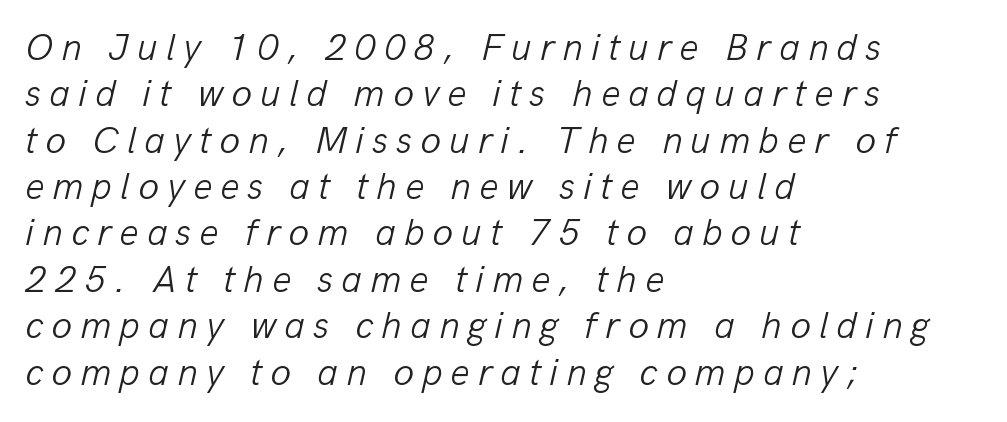
This rendering uses left alignment, leaving the right contour irregular. The zone under the glyphs is completely vacant. Letter spacing: wide. The typography opts for an oblique posture over an upright one. Here the designer chose a conventional face with non-uniform glyph widths.
